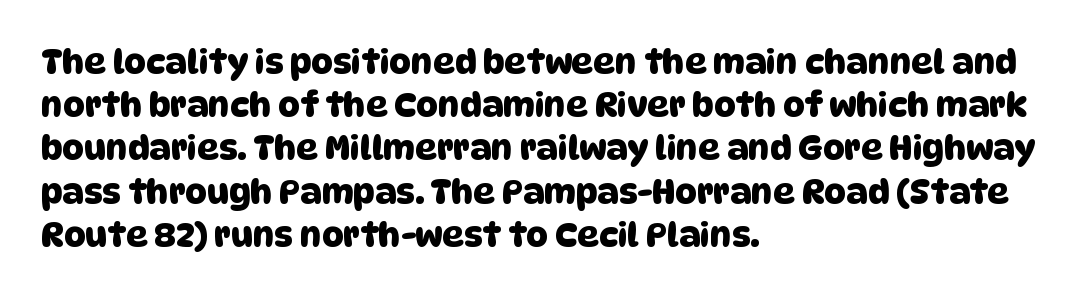
Compared with typical body copy, the letter spacing here is the same. Spacing verdict: proportional, widths tailored to each character. Is this a sans? Yes — the strokes have no serifs. Which margin do the lines hug? The left one — the right edge is uneven. Line spacing here is normal.
